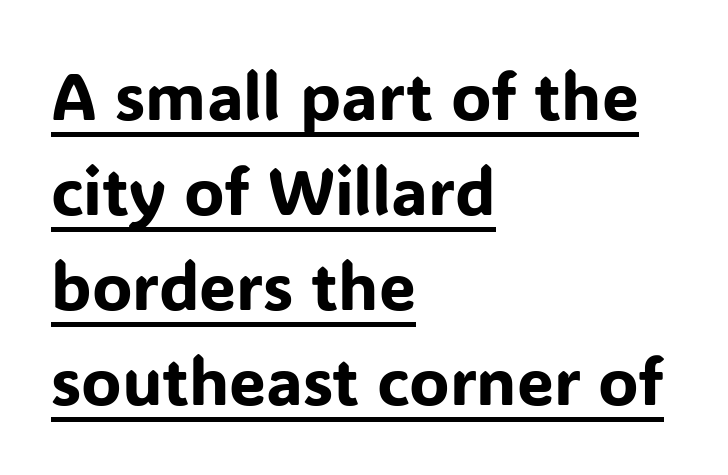
Nothing unusual about the tracking: characters are spaced as the font intends. Is the block centered? No — it sits flush against the left margin. Proportional: the letters do not fall into vertical columns. Look at the bottom of the vertical strokes: they stop flat, with no serifs. Caption: lettering with a line underneath. A roman cut, with each character standing at attention.
